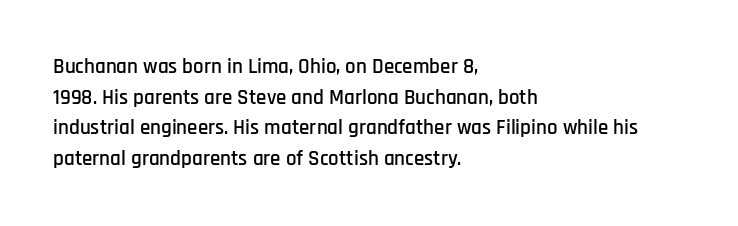
{"italic": "no", "underline": "no", "align": "left", "line_spacing": "normal", "line_spacing_ratio": 1.46, "letter_spacing": "normal", "letter_spacing_em": 0.0, "glyph_px": 21}
